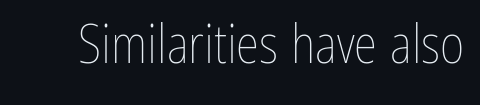
The image shows 53 px thin, condensed type, upright; set normal letter spacing, not underlined; low stroke contrast and a medium x-height.
